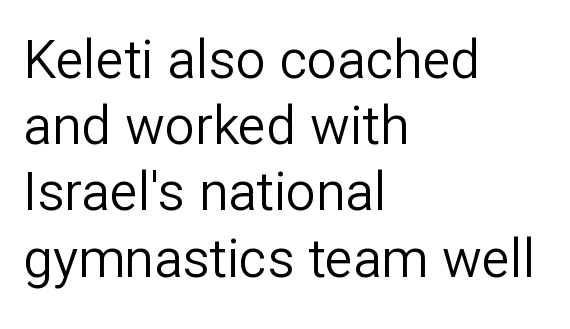
The image shows 53 px regular-weight sans-serif type, upright; set left-aligned, normal line spacing (1.25x), normal letter spacing, not underlined; low stroke contrast and a medium x-height.
